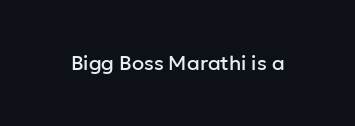
The image shows 20 px text type, upright; set normal letter spacing, not underlined.
